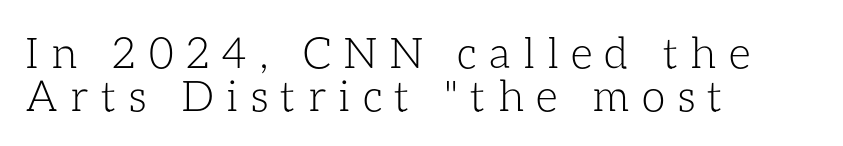
Q: Is the text bold? A: No.
Q: Is the text italic (slanted)? A: No, it is upright.
Q: Is the text underlined? A: No.
Q: How is the paragraph aligned? A: Left-aligned.
Q: Is the spacing between letters normal or unusually wide? A: Unusually wide.
Q: Is the spacing between lines tight, normal or loose? A: Tight.
Q: Width (condensed, normal, or wide)? A: Normal.
Q: Stroke contrast? A: Low.
Q: x-height? A: Medium.
Q: Monospaced? A: No.
